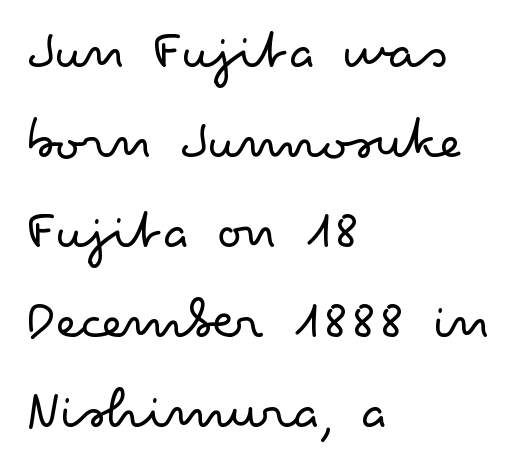
Q: Is the text bold? A: No.
Q: Is the text italic (slanted)? A: No, it is upright.
Q: Is the typeface a serif or a sans-serif typeface? A: Sans-serif.
Q: Is the text underlined? A: No.
Q: How is the paragraph aligned? A: Left-aligned.
Q: Is the spacing between letters normal or unusually wide? A: Normal.
Q: Is the spacing between lines tight, normal or loose? A: Normal.
Q: Width (condensed, normal, or wide)? A: Wide.
Q: Stroke contrast? A: Low.
Q: x-height? A: Small.
Q: Monospaced? A: No.
